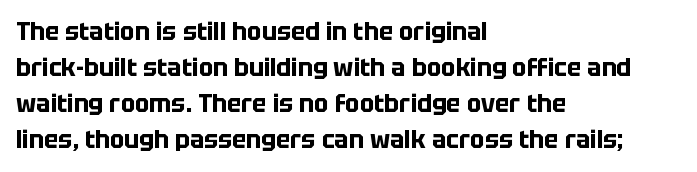
The image shows 24 px bold type, upright; set left-aligned, normal line spacing (1.5x), normal letter spacing, not underlined.
